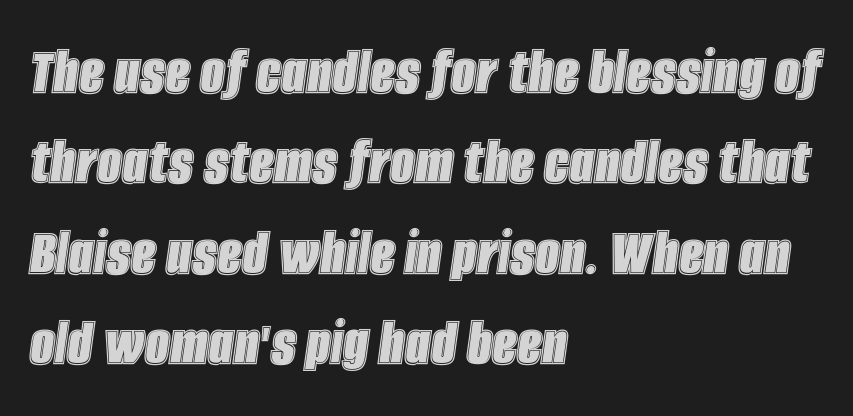
Q: Is the text italic (slanted)? A: Yes, it leans right by about 8 degrees.
Q: Is the text underlined? A: No.
Q: How is the paragraph aligned? A: Left-aligned.
Q: Is the spacing between letters normal or unusually wide? A: Normal.
Q: Is the spacing between lines tight, normal or loose? A: Normal.
Q: Width (condensed, normal, or wide)? A: Condensed.
Q: x-height? A: Large.
Q: Monospaced? A: No.
